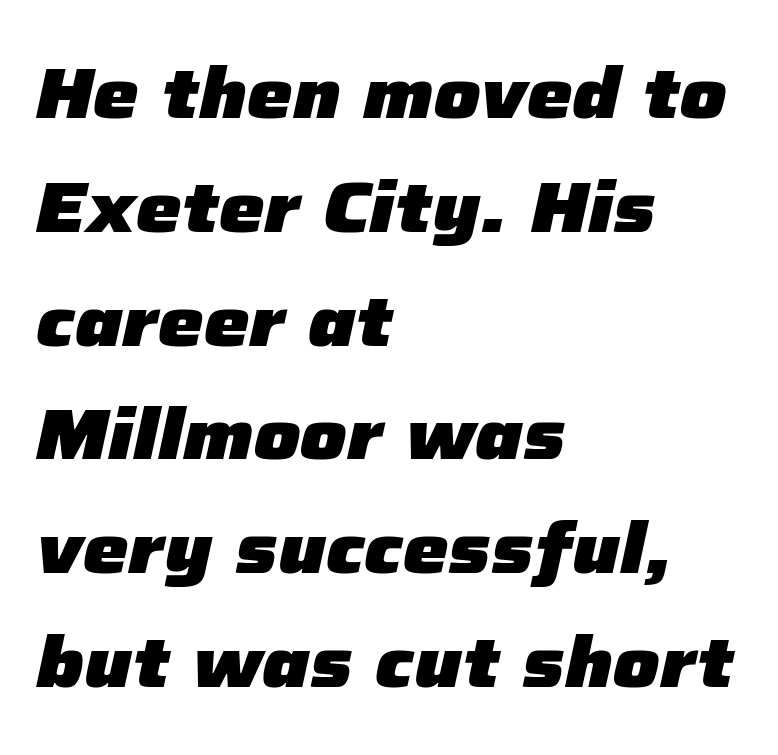
Heft: maximum for text — a bold. The passage shown is typed in a proportional face where columns would drift. The space beneath each line is pristine and unruled. In terms of leading, this rendering sits right in the middle. Caption: multi-line text, flush left, ragged right. The face used here has a pronounced slope to its letters.
